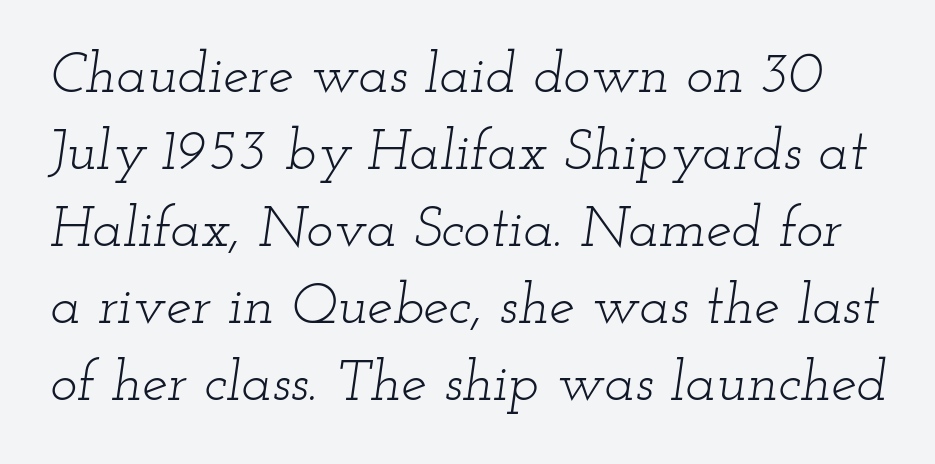
There is no visible air inserted between adjacent glyphs. Each row of text sits above clean, open space. The rows are spaced the way most documents space them. The glyphs in this specimen are seriffed. Looks like regular typesetting: each glyph gets only the width it needs.
